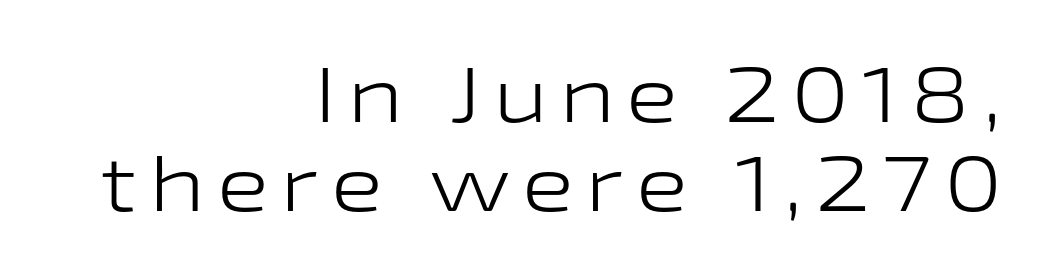
The image shows 78 px light, wide sans-serif type, upright; set right-aligned, tight line spacing (1.14x), not underlined; low stroke contrast and a medium x-height.
